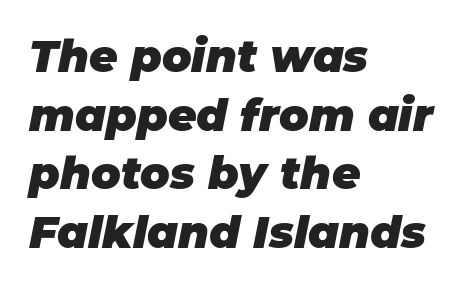
The image shows 44 px heavy type, italic (leaning right); set left-aligned, normal line spacing (1.33x), normal letter spacing, not underlined; low stroke contrast and a large x-height.
